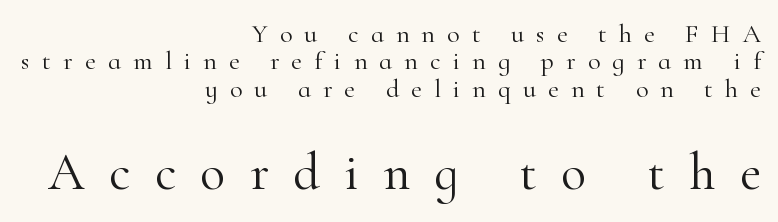
No extra ink here — the face is not bold. Look at the tracking — it's clearly loosened, letters drifting apart. Quick note: not italic, upright. Unmarked baselines from the first word to the last. Each letter's strokes conclude with small projecting serifs.
